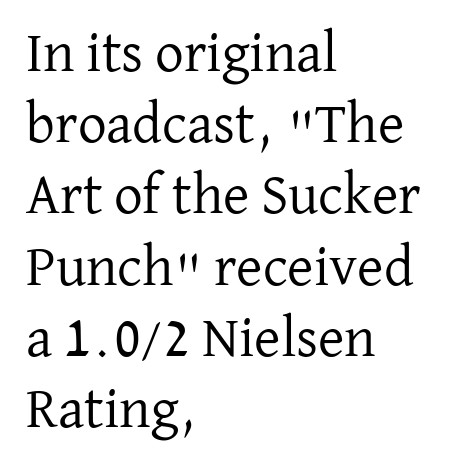
Q: Is the text bold? A: No.
Q: Is the text italic (slanted)? A: No, it is upright.
Q: Is the typeface a serif or a sans-serif typeface? A: Serif.
Q: Is the text underlined? A: No.
Q: How is the paragraph aligned? A: Left-aligned.
Q: Is the spacing between letters normal or unusually wide? A: Normal.
Q: Is the spacing between lines tight, normal or loose? A: Normal.
Q: Width (condensed, normal, or wide)? A: Normal.
Q: Stroke contrast? A: Low.
Q: x-height? A: Medium.
Q: Monospaced? A: No.
